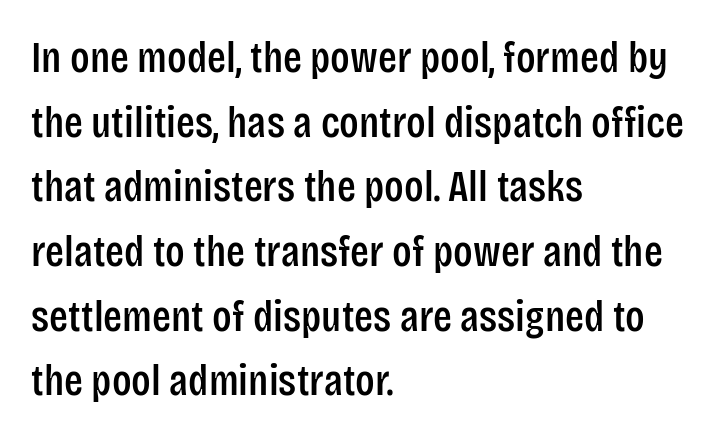
Q: Is the text italic (slanted)? A: No, it is upright.
Q: Is the typeface a serif or a sans-serif typeface? A: Sans-serif.
Q: Is the text underlined? A: No.
Q: How is the paragraph aligned? A: Left-aligned.
Q: Is the spacing between letters normal or unusually wide? A: Normal.
Q: Is the spacing between lines tight, normal or loose? A: Normal.
Q: Width (condensed, normal, or wide)? A: Condensed.
Q: Stroke contrast? A: Low.
Q: x-height? A: Large.
Q: Monospaced? A: No.
